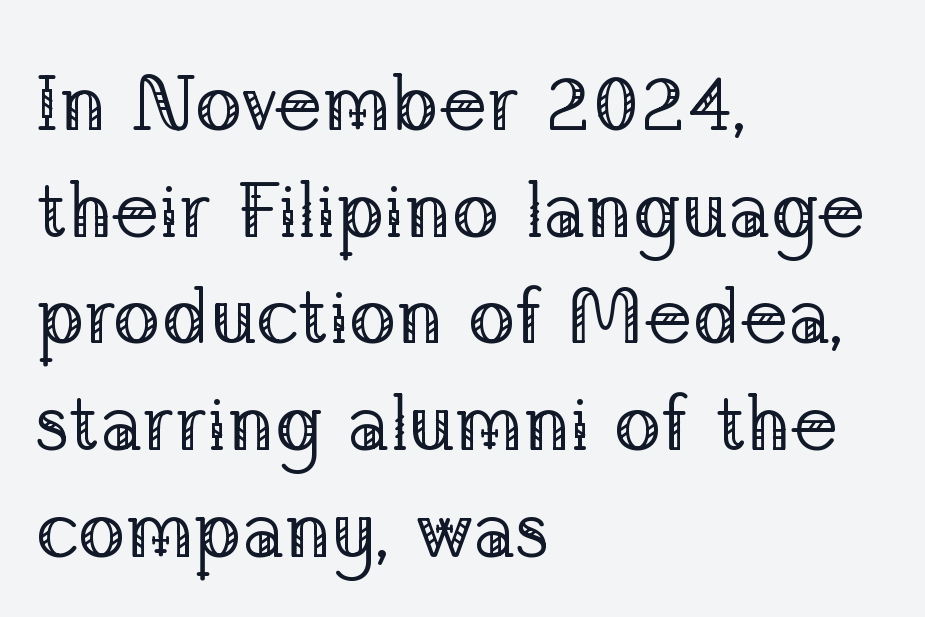
The image shows 79 px regular-weight serif type, upright; set left-aligned, normal line spacing (1.35x), normal letter spacing, not underlined; low stroke contrast and a medium x-height.
